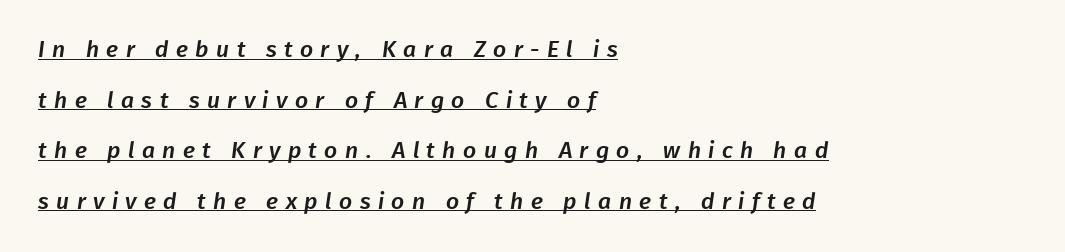
{"underline": "yes", "align": "left", "line_spacing": "loose", "line_spacing_ratio": 2.2, "letter_spacing": "wide", "letter_spacing_em": 0.32, "glyph_px": 23}
